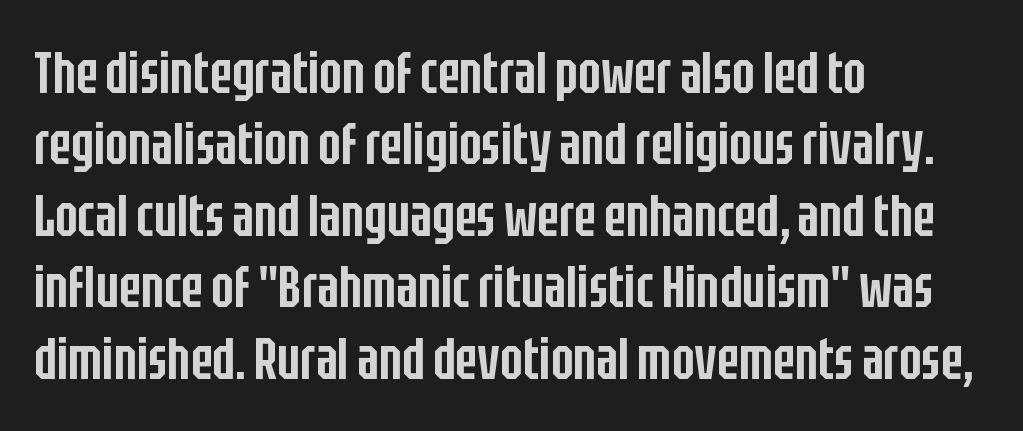
The image shows 59 px semibold, condensed sans-serif type, upright; set left-aligned, line spacing 1.21x, normal letter spacing, not underlined; low stroke contrast and a large x-height.
